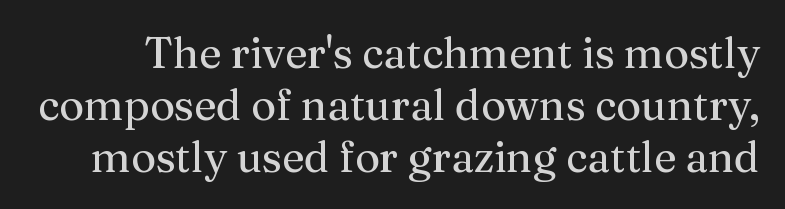
{"serif": "yes", "italic": "no", "bold": "no", "weight": "regular", "width": "normal", "stroke_contrast": "medium", "x_height": "medium", "monospaced": "no", "underline": "no", "line_spacing_ratio": 1.21, "letter_spacing": "normal", "letter_spacing_em": 0.0, "glyph_px": 43}
